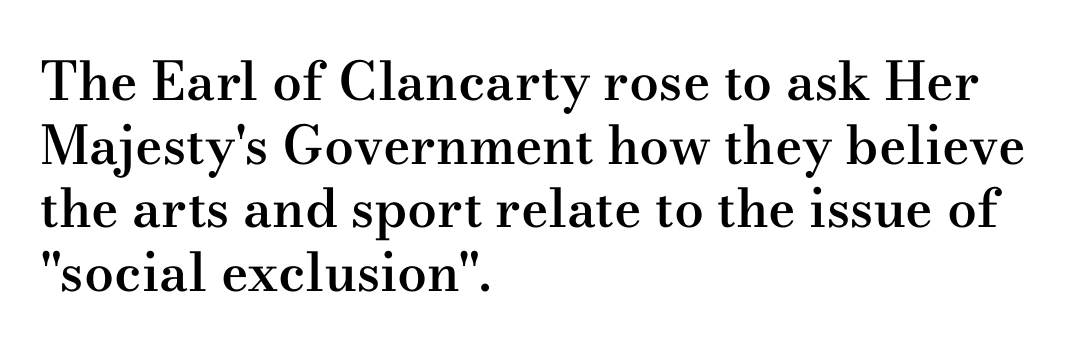
Q: Is the text bold? A: Semi-bold.
Q: Is the text italic (slanted)? A: No, it is upright.
Q: Is the typeface a serif or a sans-serif typeface? A: Serif.
Q: Is the text underlined? A: No.
Q: How is the paragraph aligned? A: Left-aligned.
Q: Is the spacing between letters normal or unusually wide? A: Normal.
Q: Width (condensed, normal, or wide)? A: Wide.
Q: Stroke contrast? A: Medium.
Q: x-height? A: Small.
Q: Monospaced? A: No.
